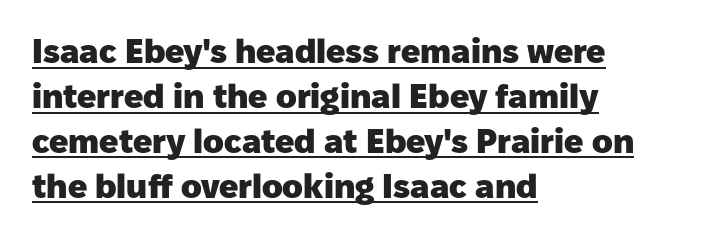
It's the straight-up-and-down kind of type. Rows of type keep a routine distance in the vertical direction. Unlike a traditional serif, this face leaves its strokes unadorned. Each line of the rendering has a horizontal stroke beneath the glyphs. A typesetter would call this zero additional tracking.
